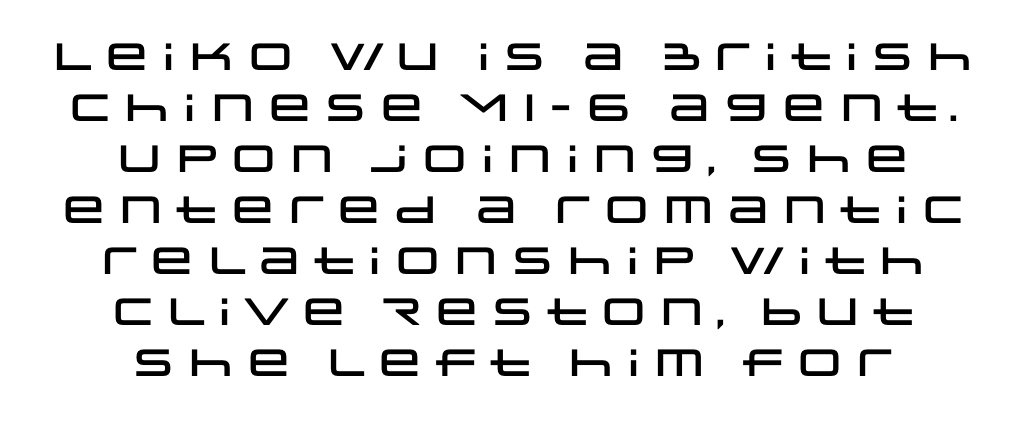
The foot of each line stays bare and open. Each letter's strokes conclude bluntly, with no projecting serifs. The leading is moderate, giving the passage an even texture. The passage shown has conventional tracking throughout.
